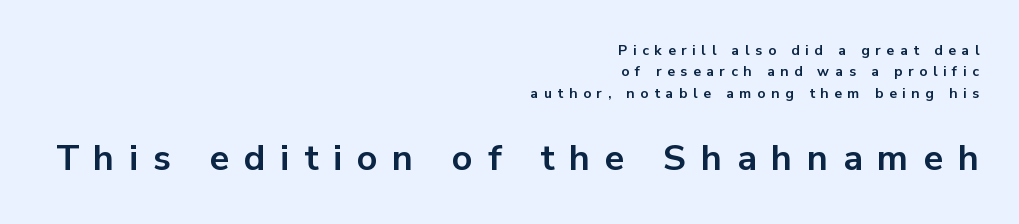
Q: Is the text bold? A: Yes.
Q: Is the text italic (slanted)? A: No, it is upright.
Q: Is the typeface a serif or a sans-serif typeface? A: Sans-serif.
Q: Is the text underlined? A: No.
Q: How is the paragraph aligned? A: Right-aligned.
Q: Is the spacing between letters normal or unusually wide? A: Unusually wide.
Q: Is the spacing between lines tight, normal or loose? A: Normal.
Q: Which block of text is set in a larger size, the first (top) or the second (bottom)? A: The second (bottom) one.
Q: Width (condensed, normal, or wide)? A: Normal.
Q: Stroke contrast? A: Low.
Q: x-height? A: Medium.
Q: Monospaced? A: No.
